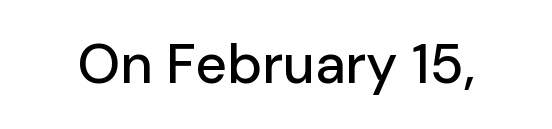
Q: Is the text italic (slanted)? A: No, it is upright.
Q: Is the typeface a serif or a sans-serif typeface? A: Sans-serif.
Q: Is the text underlined? A: No.
Q: Is the spacing between letters normal or unusually wide? A: Normal.
Q: Width (condensed, normal, or wide)? A: Normal.
Q: Stroke contrast? A: Low.
Q: x-height? A: Medium.
Q: Monospaced? A: No.
